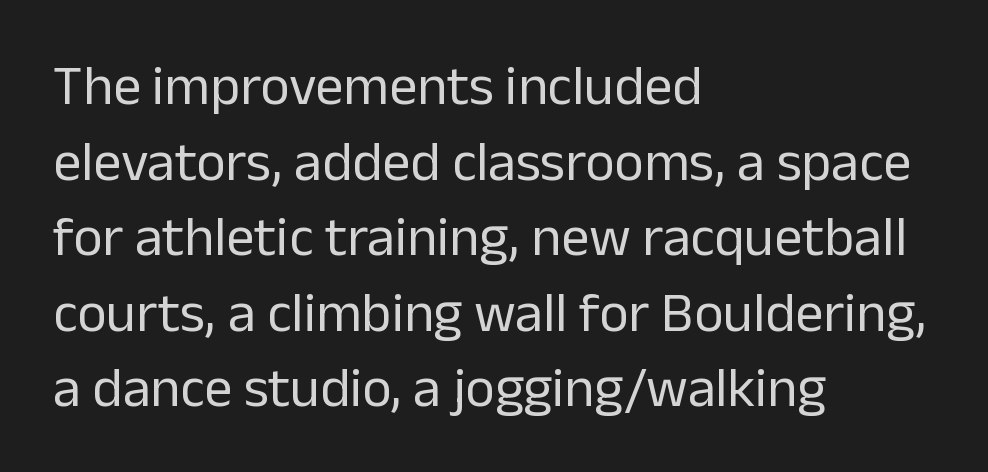
The image shows 56 px regular-weight sans-serif type, upright; set left-aligned, normal line spacing (1.35x), normal letter spacing, not underlined; low stroke contrast and a medium x-height.
